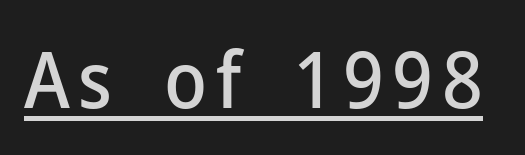
The image shows 78 px sans-serif type, upright; set underlined; low stroke contrast and a medium x-height.
